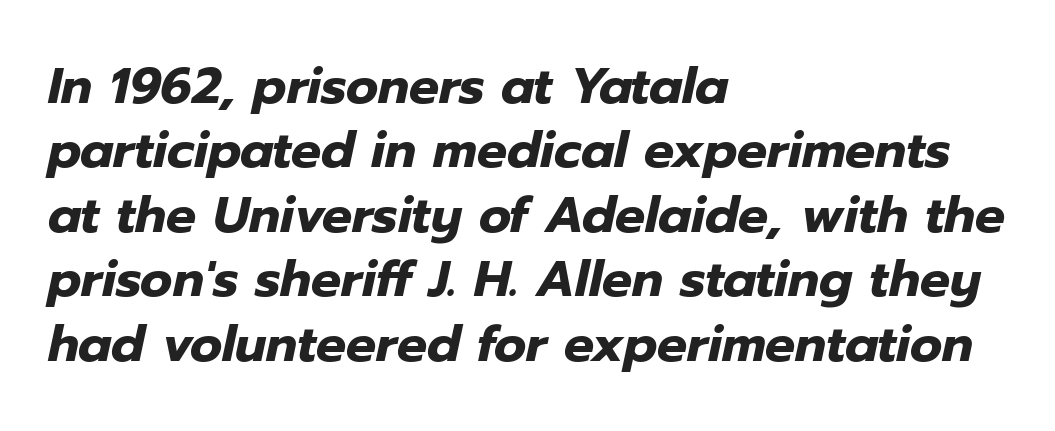
What's the leading like? Ordinary, nothing unusual. The horizontal fit of the characters is conventional and even. In terms of weight, the rendering is a true, heavy bold. Where is the straight margin? On the left. Honestly, there is no underline to notice here at all. Is this a fixed-width face? No — the glyphs have proportional, varying widths.
